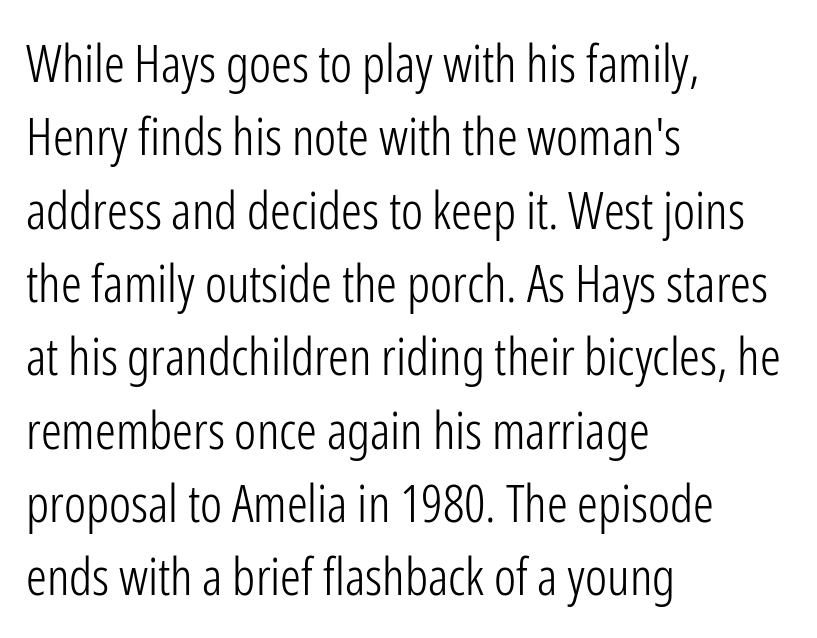
Nothing sits at the stroke ends, so this counts as sans-serif. Lines of text with bare space underneath. Reading down the column, the eye jumps a familiar distance to each next line. Italic: no, the glyphs are upright roman.
